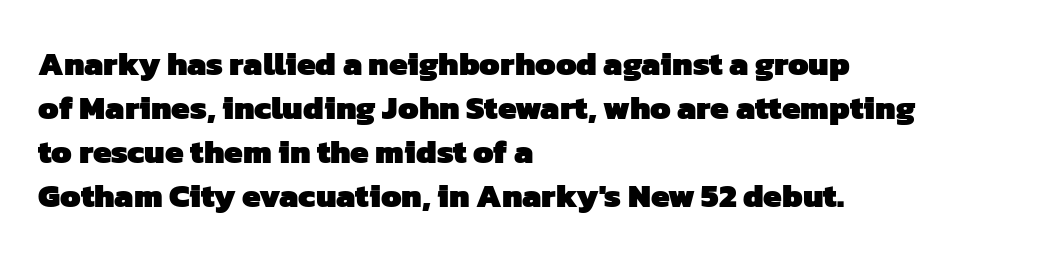
Caption: standard tracking, unaltered. The passage shown is typed in a proportional face where columns would drift. The passage shown stacks its lines at a standard gap. Serif or sans? Sans — the stroke terminals are bare. The rag falls on the right side of this text block. Check under the words: just untouched page.
